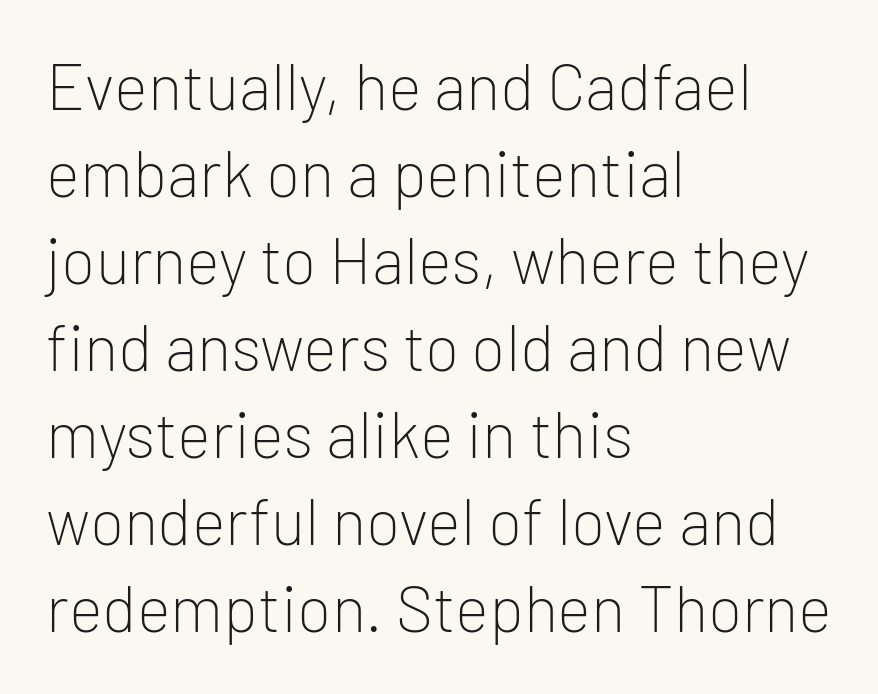
{"serif": "no", "italic": "no", "bold": "no", "weight": "light", "width": "normal", "stroke_contrast": "low", "x_height": "medium", "monospaced": "no", "underline": "no", "align": "left", "line_spacing": "normal", "line_spacing_ratio": 1.36, "letter_spacing": "normal", "letter_spacing_em": 0.0, "glyph_px": 64}
